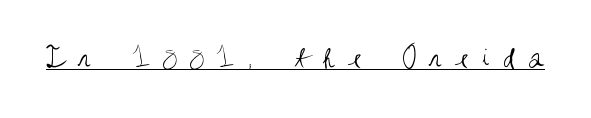
The image shows 31 px regular-weight, condensed sans-serif type; set unusually wide letter spacing (+0.39 em), underlined; medium stroke contrast and a large x-height.
